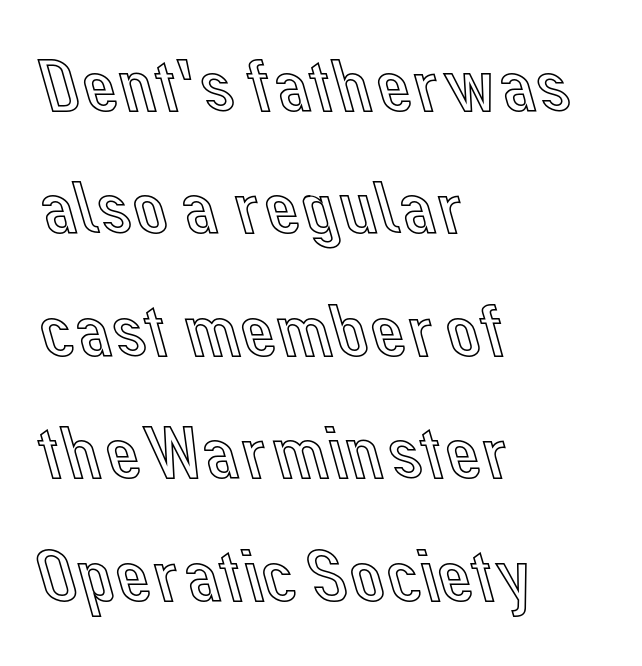
{"width": "normal", "x_height": "medium", "monospaced": "no", "underline": "no", "align": "left", "line_spacing": "normal", "line_spacing_ratio": 1.59, "letter_spacing": "normal", "letter_spacing_em": 0.0, "glyph_px": 77}
